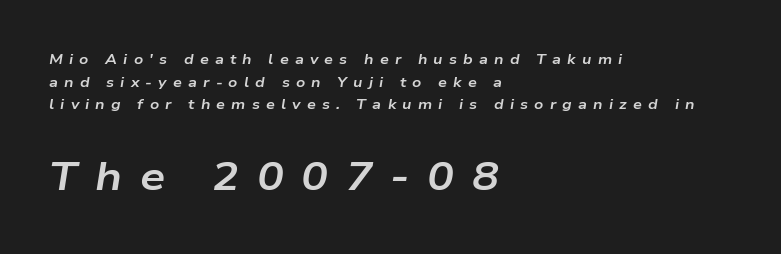
{"italic": "yes", "lean": "right", "slant_degrees": 9, "bold": "yes", "weight": "bold", "width": "wide", "stroke_contrast": "low", "x_height": "medium", "monospaced": "no", "underline": "no", "align": "left", "line_spacing": "normal", "line_spacing_ratio": 1.61, "letter_spacing": "wide", "letter_spacing_em": 0.44, "larger_block": "second", "size_ratio": 2.86, "glyph_px": 40}
